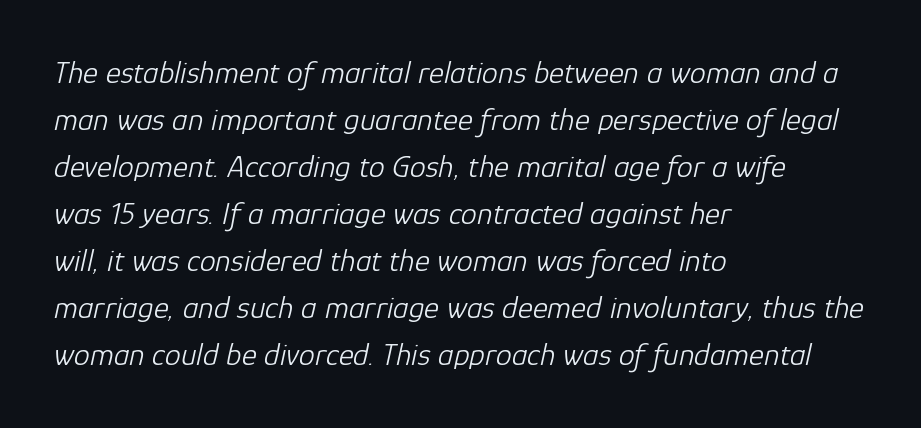
A bare baseline throughout the passage. The setting favours the left margin, as ordinary paragraphs usually do. Regarding leading, the lines here are spaced in the standard way. Nothing heavy about these letters — not bold at all. Caption: standard tracking, unaltered.
